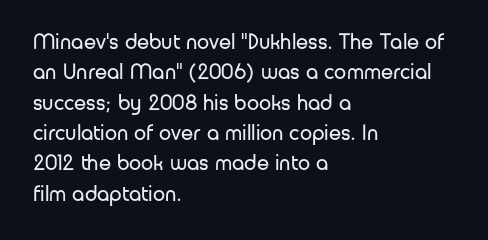
Q: Is the text bold? A: No.
Q: Is the text italic (slanted)? A: No, it is upright.
Q: Is the text underlined? A: No.
Q: How is the paragraph aligned? A: Left-aligned.
Q: Is the spacing between letters normal or unusually wide? A: Normal.
Q: Is the spacing between lines tight, normal or loose? A: Normal.
